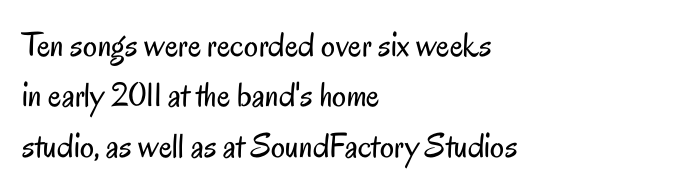
The image shows 35 px regular-weight, condensed sans-serif type, upright; set left-aligned, normal line spacing (1.44x), normal letter spacing, not underlined; low stroke contrast and a small x-height.
